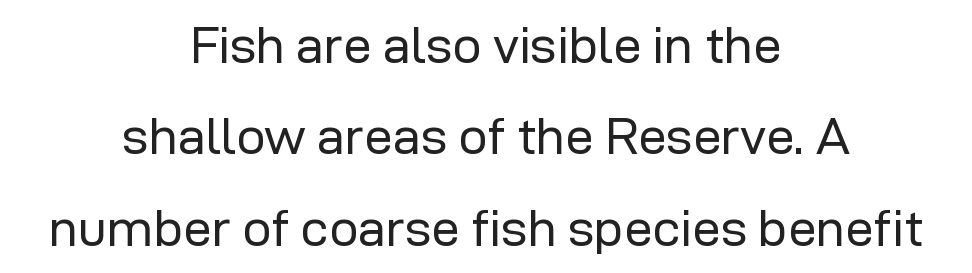
The image shows 51 px regular-weight sans-serif type, upright; set centered, line spacing 1.79x, normal letter spacing, not underlined; low stroke contrast and a medium x-height.
